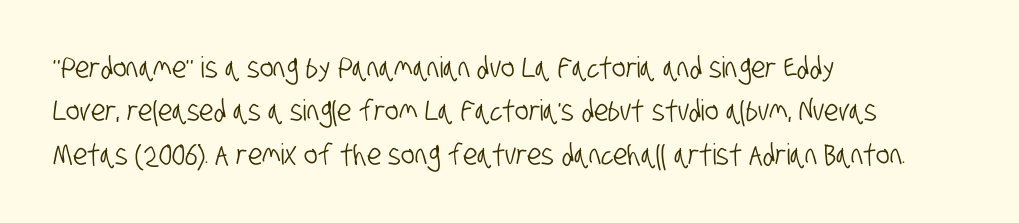
{"serif": "no", "width": "condensed", "stroke_contrast": "low", "x_height": "large", "monospaced": "no", "underline": "no", "align": "left", "line_spacing": "normal", "line_spacing_ratio": 1.5, "letter_spacing": "normal", "letter_spacing_em": 0.0, "glyph_px": 29}
